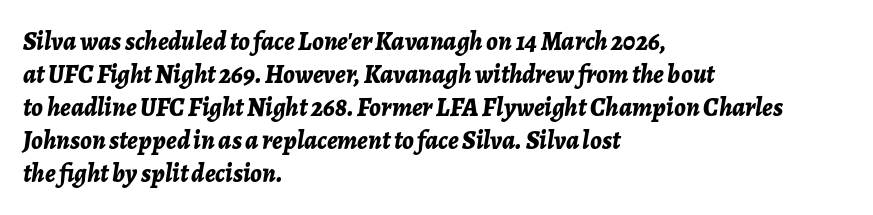
Q: Is the text bold? A: Yes.
Q: Is the text italic (slanted)? A: Yes, it leans right by about 7 degrees.
Q: Is the text underlined? A: No.
Q: How is the paragraph aligned? A: Left-aligned.
Q: Is the spacing between letters normal or unusually wide? A: Normal.
Q: Is the spacing between lines tight, normal or loose? A: Normal.
